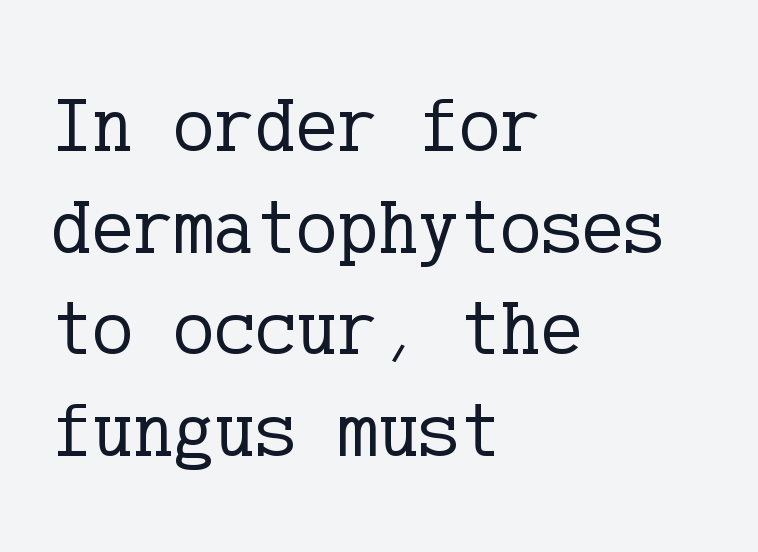
Glyph-to-glyph distance matches everyday printed text. Vertically, the passage feels balanced, rows spaced as you'd expect. If you drew a line through each stem, it would be perfectly vertical. The font family rendered here belongs to the serif group. A clean baseline with only descenders dipping below it.
